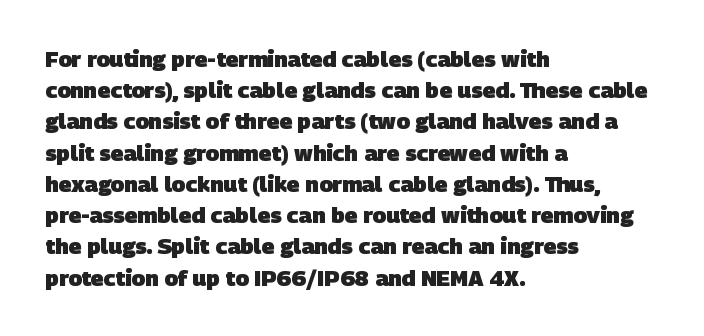
{"bold": "yes", "underline": "no", "align": "left", "line_spacing": "normal", "line_spacing_ratio": 1.42, "letter_spacing": "normal", "letter_spacing_em": 0.0, "glyph_px": 22}
